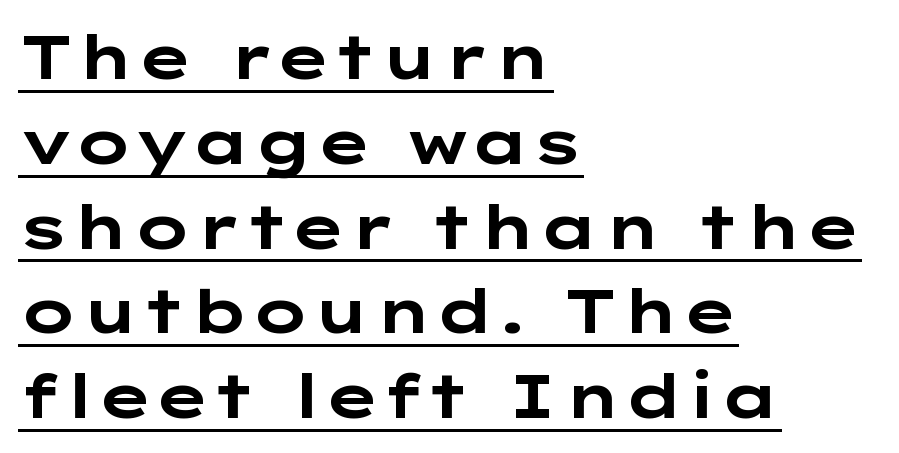
Q: Is the text bold? A: Yes.
Q: Is the text italic (slanted)? A: No, it is upright.
Q: Is the typeface a serif or a sans-serif typeface? A: Sans-serif.
Q: Is the text underlined? A: Yes.
Q: How is the paragraph aligned? A: Left-aligned.
Q: Is the spacing between letters normal or unusually wide? A: Normal.
Q: Is the spacing between lines tight, normal or loose? A: Normal.
Q: Width (condensed, normal, or wide)? A: Wide.
Q: Stroke contrast? A: Low.
Q: x-height? A: Medium.
